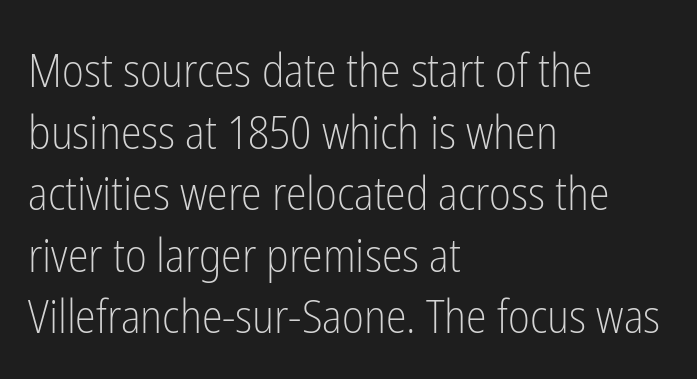
{"serif": "no", "italic": "no", "bold": "no", "weight": "light", "width": "condensed", "stroke_contrast": "low", "x_height": "medium", "monospaced": "no", "underline": "no", "align": "left", "line_spacing": "normal", "line_spacing_ratio": 1.31, "letter_spacing": "normal", "letter_spacing_em": 0.0, "glyph_px": 47}
